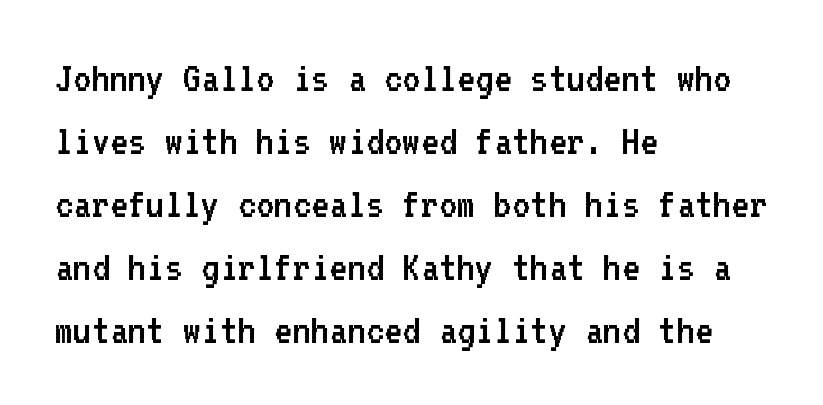
The image shows 44 px regular-weight sans-serif type, upright, monospaced; set left-aligned, normal line spacing (1.43x), normal letter spacing, not underlined; low stroke contrast and a medium x-height.
